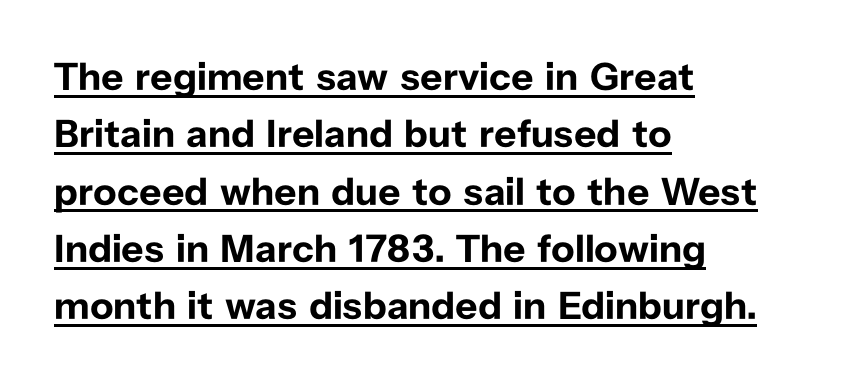
The image shows 39 px bold sans-serif type, upright; set left-aligned, normal line spacing (1.47x), normal letter spacing, underlined; low stroke contrast and a medium x-height.
